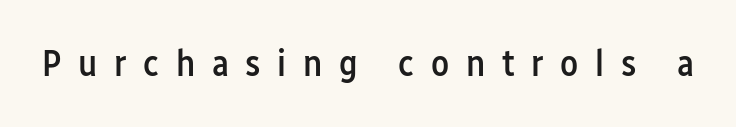
Q: Is the text bold? A: Semi-bold.
Q: Is the text italic (slanted)? A: No, it is upright.
Q: Is the typeface a serif or a sans-serif typeface? A: Sans-serif.
Q: Is the text underlined? A: No.
Q: Is the spacing between letters normal or unusually wide? A: Unusually wide.
Q: Width (condensed, normal, or wide)? A: Condensed.
Q: Stroke contrast? A: Low.
Q: x-height? A: Medium.
Q: Monospaced? A: No.
